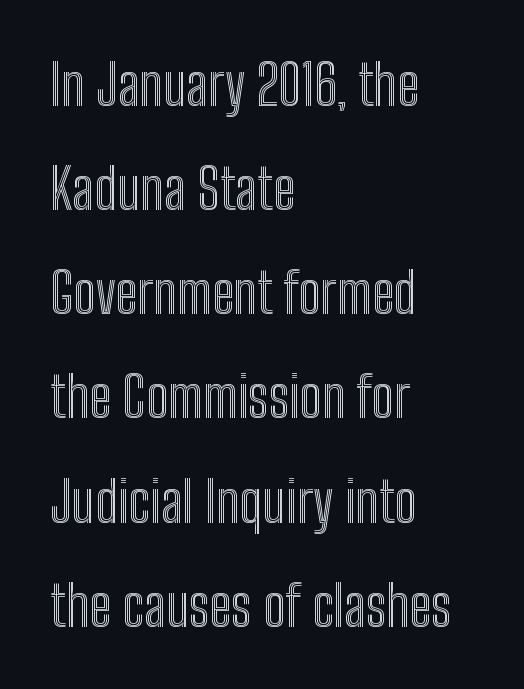
The rag falls on the right side of this text block. Students, note that the glyphs here touch the page at normal intervals. Type without underlining. The face used here is proportionally spaced, like ordinary book or web type. Characters remain perfectly vertical along every line.
